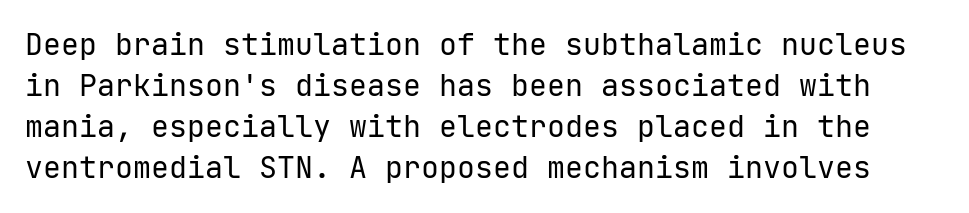
{"serif": "no", "italic": "no", "bold": "no", "weight": "regular", "width": "normal", "stroke_contrast": "low", "x_height": "medium", "monospaced": "yes", "underline": "no", "line_spacing": "normal", "line_spacing_ratio": 1.37, "letter_spacing": "normal", "letter_spacing_em": 0.0, "glyph_px": 30}
